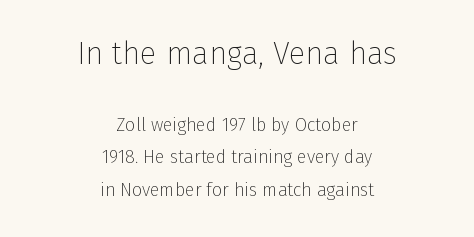
The image shows 31 px thin sans-serif type, upright; set centered, line spacing 1.81x, normal letter spacing, not underlined; the first (top) block is 1.72x larger; low stroke contrast and a medium x-height.
